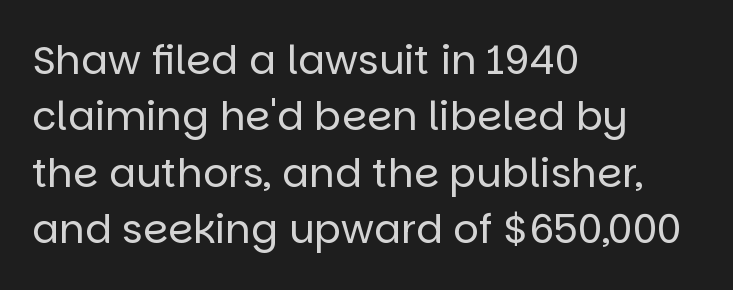
Q: Is the text bold? A: No.
Q: Is the text italic (slanted)? A: No, it is upright.
Q: Is the typeface a serif or a sans-serif typeface? A: Sans-serif.
Q: Is the text underlined? A: No.
Q: How is the paragraph aligned? A: Left-aligned.
Q: Is the spacing between letters normal or unusually wide? A: Normal.
Q: Is the spacing between lines tight, normal or loose? A: Normal.
Q: Width (condensed, normal, or wide)? A: Normal.
Q: Stroke contrast? A: Low.
Q: x-height? A: Large.
Q: Monospaced? A: No.
